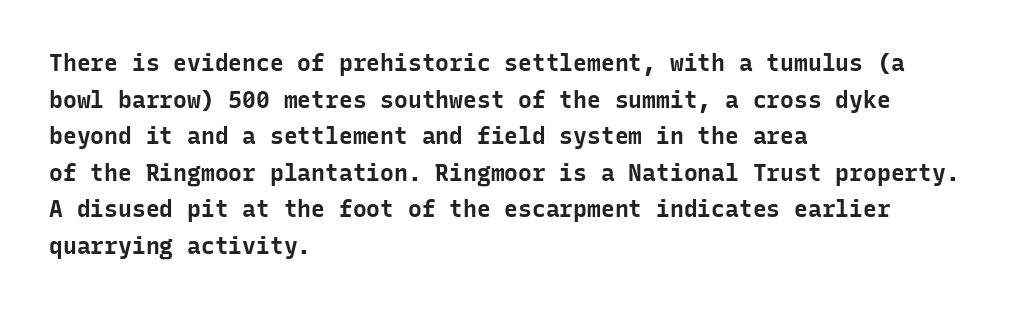
Visually the block forms a straight wall on the left and a jagged coastline on the right. The letters are bold, with thick, heavy strokes. The gap between lines stays unmarked. This sample keeps an unexceptional amount of space between lines. The horizontal fit of the characters is conventional and even. Vertical strokes here are truly vertical.
